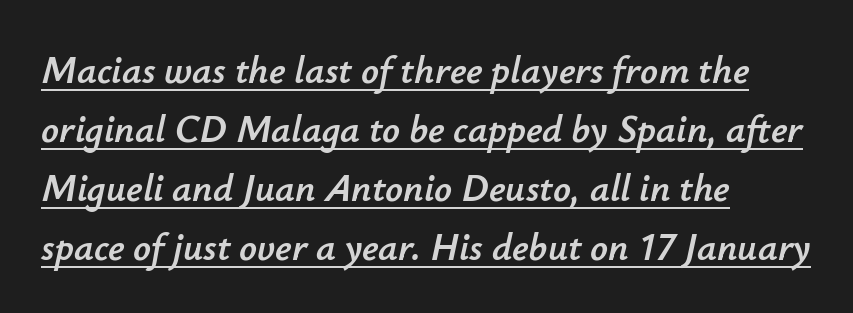
{"italic": "yes", "lean": "right", "slant_degrees": 12, "width": "normal", "stroke_contrast": "low", "x_height": "small", "monospaced": "no", "underline": "yes", "align": "left", "line_spacing": "normal", "line_spacing_ratio": 1.51, "letter_spacing": "normal", "letter_spacing_em": 0.0, "glyph_px": 39}
